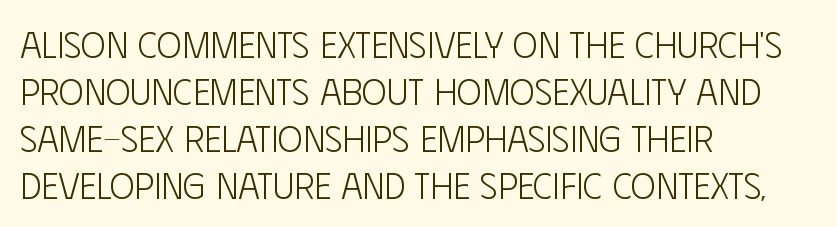
How are the letters spaced? Ordinarily, with no added tracking. Horizontally, the lines are justified to the leading edge only. Rendered with straight, roman letterforms. Think of a printed novel: that variable character pitch is what you see here.
